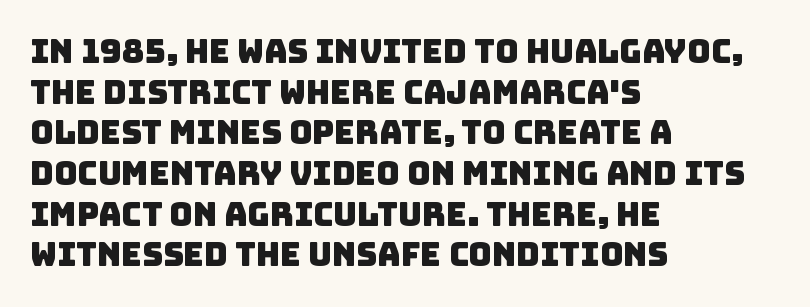
The image shows 32 px sans-serif type; set left-aligned, normal line spacing (1.27x), normal letter spacing, not underlined; low stroke contrast and a large x-height.
